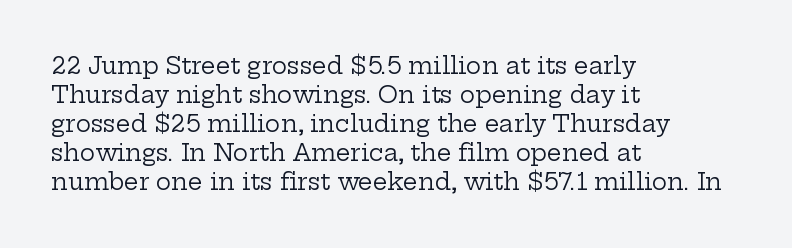
A typesetter would call this zero additional tracking. If you drew a line through each stem, it would be perfectly vertical. This block has exactly the height ordinary leading produces. Teacher's note: observe the even left margin — that is flush-left alignment. The area under the type is left untouched. This is not heavy type; no bold has been used.
